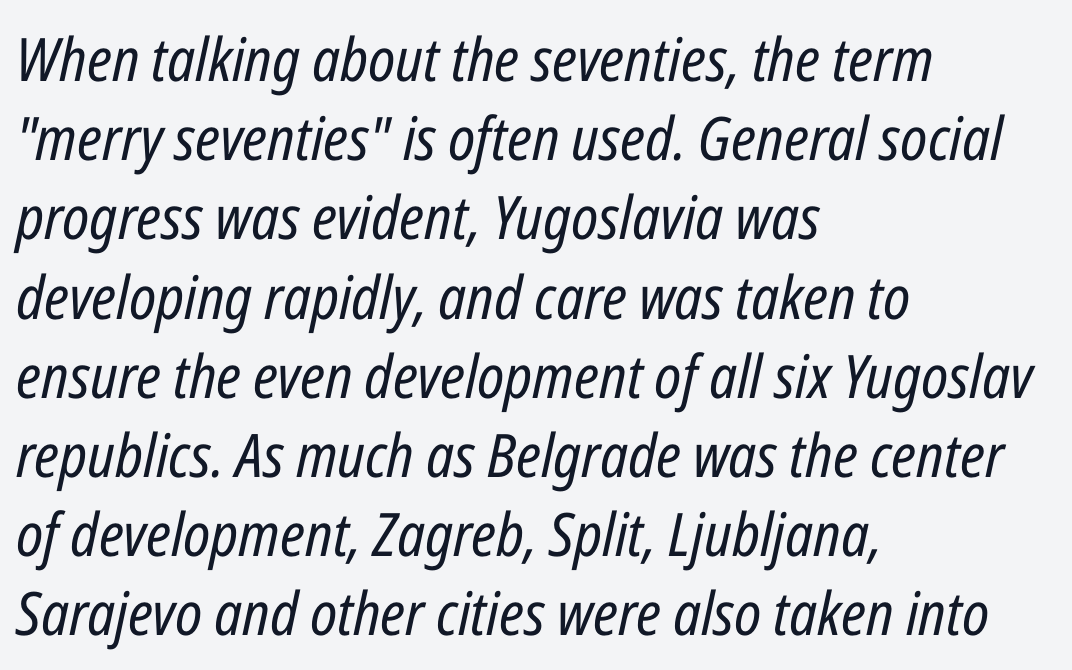
Varying glyph widths throughout — classic text-font behaviour. Compared with ordinary roman type, these characters are visibly tilted. Notice how the passage keeps a crisp vertical edge on the left only. Students, note that the glyphs here touch the page at normal intervals. Quick note: interline space is typical.
